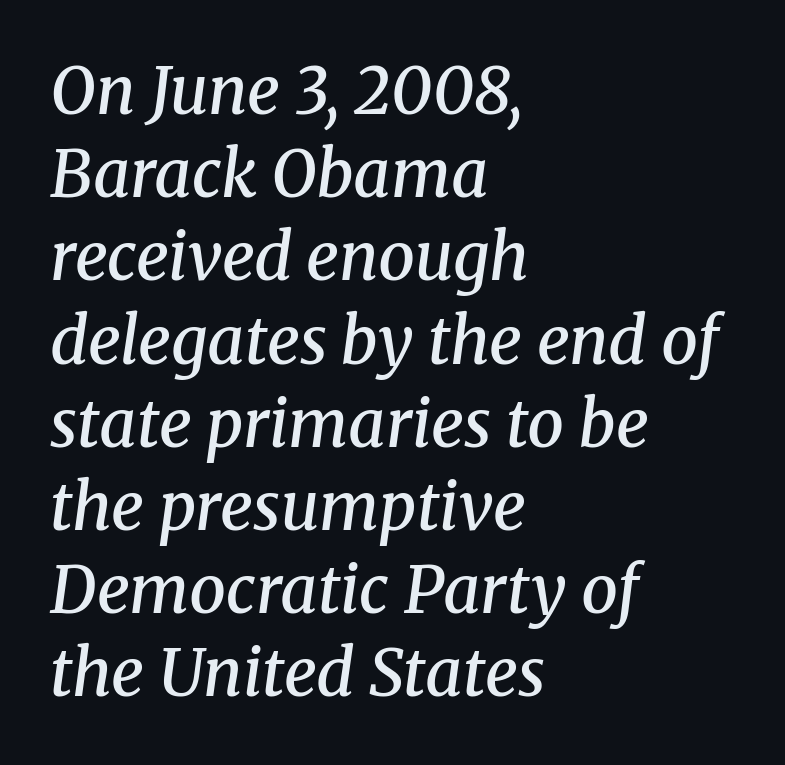
Q: Is the text bold? A: Semi-bold.
Q: Is the text italic (slanted)? A: Yes, it leans right by about 8 degrees.
Q: Is the typeface a serif or a sans-serif typeface? A: Serif.
Q: Is the text underlined? A: No.
Q: How is the paragraph aligned? A: Left-aligned.
Q: Is the spacing between letters normal or unusually wide? A: Normal.
Q: Is the spacing between lines tight, normal or loose? A: Normal.
Q: Width (condensed, normal, or wide)? A: Normal.
Q: Stroke contrast? A: Medium.
Q: x-height? A: Medium.
Q: Monospaced? A: No.
